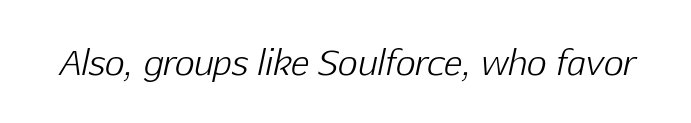
You can tell it's italic because the verticals aren't actually vertical. Caption: standard tracking, unaltered. The rendering uses natural spacing where letterforms have individual widths. The passage shown is not bold in any degree. Underlining? Definitely not there.
